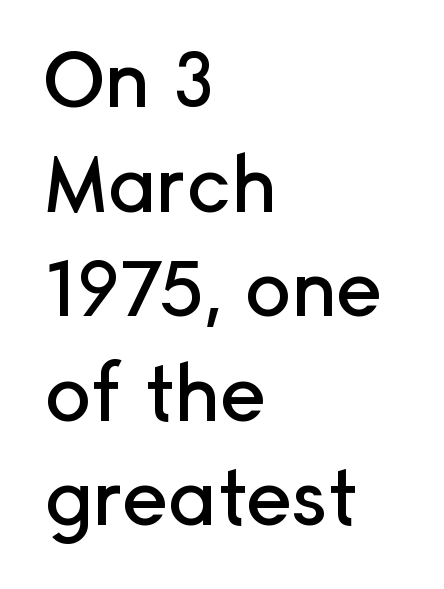
Q: Is the text italic (slanted)? A: No, it is upright.
Q: Is the typeface a serif or a sans-serif typeface? A: Sans-serif.
Q: Is the text underlined? A: No.
Q: How is the paragraph aligned? A: Left-aligned.
Q: Is the spacing between letters normal or unusually wide? A: Normal.
Q: Is the spacing between lines tight, normal or loose? A: Normal.
Q: Width (condensed, normal, or wide)? A: Normal.
Q: Stroke contrast? A: Low.
Q: x-height? A: Medium.
Q: Monospaced? A: No.
